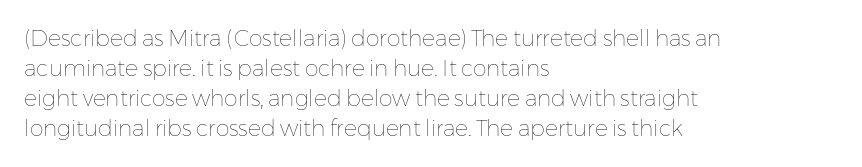
Q: Is the text bold? A: No.
Q: Is the text italic (slanted)? A: No, it is upright.
Q: Is the text underlined? A: No.
Q: How is the paragraph aligned? A: Left-aligned.
Q: Is the spacing between letters normal or unusually wide? A: Normal.
Q: Is the spacing between lines tight, normal or loose? A: Normal.
